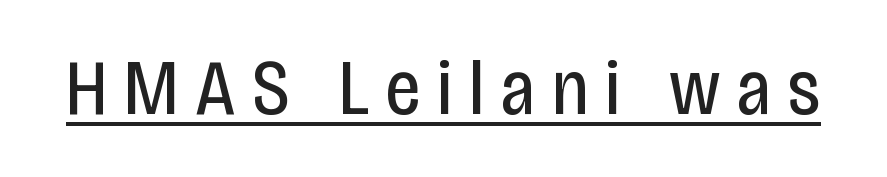
The image shows 78 px regular-weight, condensed sans-serif type, upright; set unusually wide letter spacing (+0.22 em), underlined; low stroke contrast and a large x-height.
